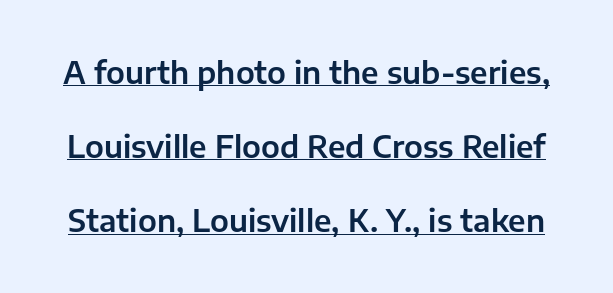
{"serif": "no", "italic": "no", "width": "normal", "stroke_contrast": "low", "x_height": "medium", "monospaced": "no", "underline": "yes", "line_spacing": "loose", "line_spacing_ratio": 2.47, "letter_spacing": "normal", "letter_spacing_em": 0.0, "glyph_px": 30}
